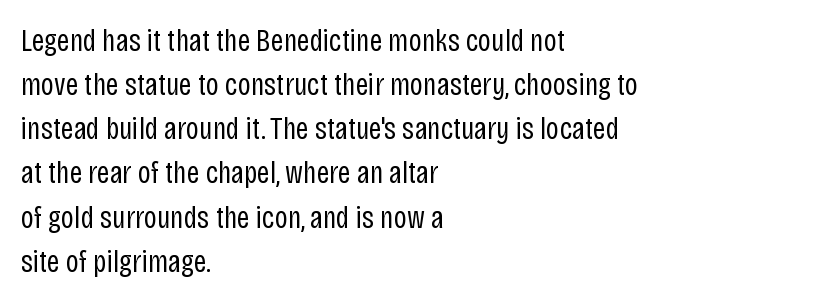
Q: Is the text bold? A: No.
Q: Is the text italic (slanted)? A: No, it is upright.
Q: Is the typeface a serif or a sans-serif typeface? A: Sans-serif.
Q: Is the text underlined? A: No.
Q: How is the paragraph aligned? A: Left-aligned.
Q: Is the spacing between letters normal or unusually wide? A: Normal.
Q: Is the spacing between lines tight, normal or loose? A: Normal.
Q: Width (condensed, normal, or wide)? A: Condensed.
Q: Stroke contrast? A: Low.
Q: x-height? A: Large.
Q: Monospaced? A: No.
